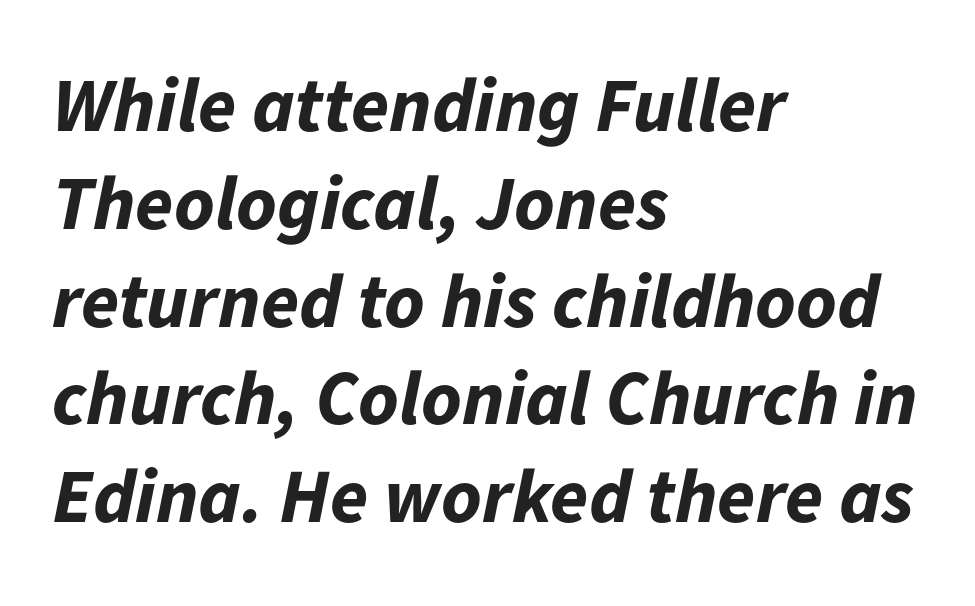
The image shows 77 px bold type, italic (leaning right); set left-aligned, normal line spacing (1.27x), normal letter spacing, not underlined; low stroke contrast and a medium x-height.
